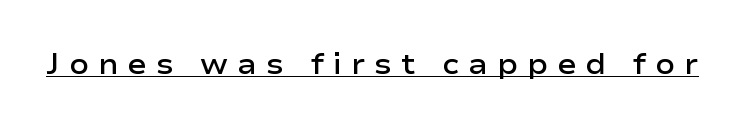
The image shows 29 px semibold, wide sans-serif type, upright; set unusually wide letter spacing (+0.31 em), underlined; low stroke contrast and a medium x-height.
